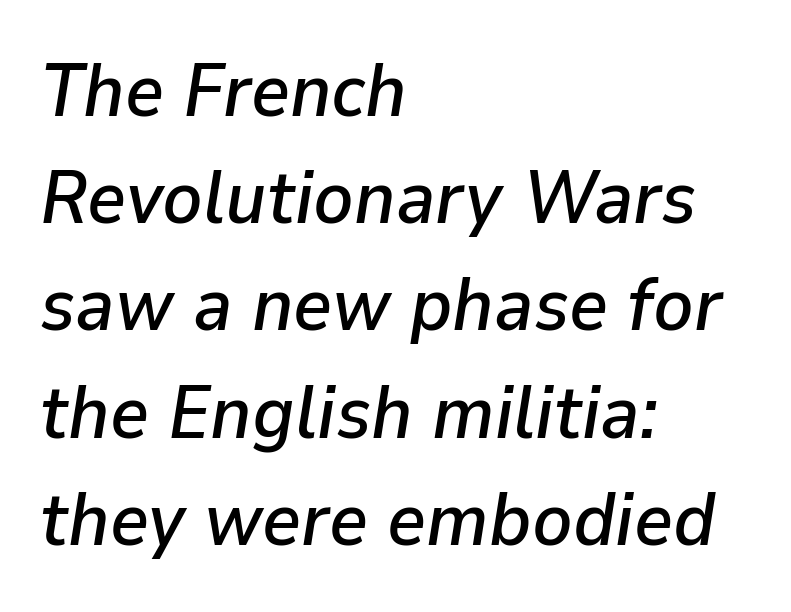
Q: Is the text italic (slanted)? A: Yes, it leans right by about 9 degrees.
Q: Is the text underlined? A: No.
Q: How is the paragraph aligned? A: Left-aligned.
Q: Is the spacing between letters normal or unusually wide? A: Normal.
Q: Is the spacing between lines tight, normal or loose? A: Normal.
Q: Width (condensed, normal, or wide)? A: Normal.
Q: Stroke contrast? A: Low.
Q: x-height? A: Medium.
Q: Monospaced? A: No.
